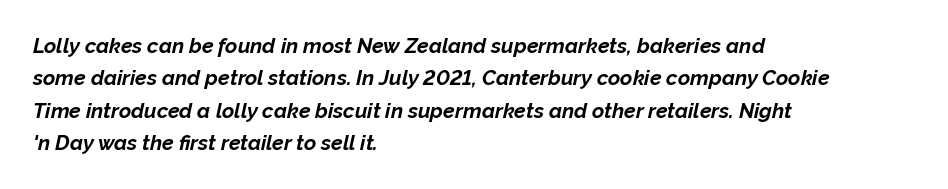
The image shows 21 px bold type, italic (leaning right); set left-aligned, normal line spacing (1.54x), normal letter spacing, not underlined.
